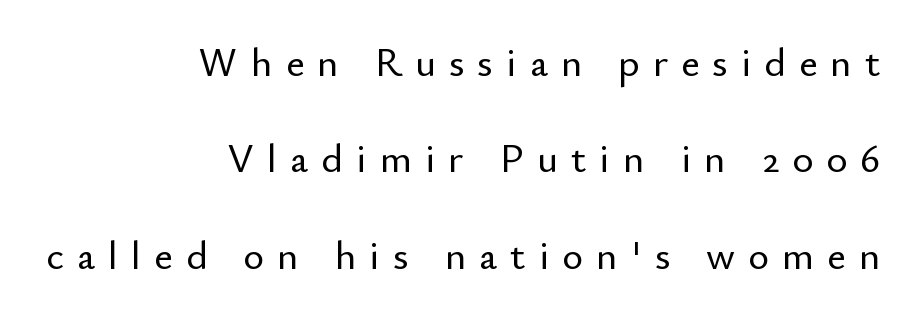
Italic? Not at all — the glyphs are vertical. The foot of each line stays bare and open. Compared with typical body copy, the letter spacing here is much looser. Spacing verdict: proportional, widths tailored to each character. The ragged edge is on the left, which tells us the setting is flush right. The typeface chosen for these lines omits serifs.
